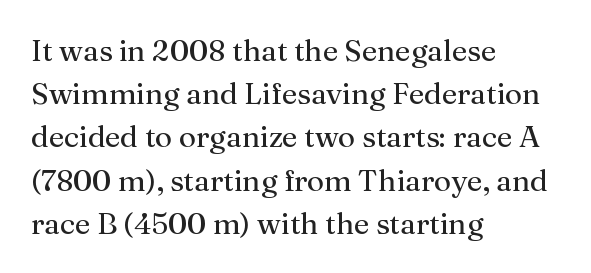
{"serif": "yes", "italic": "no", "bold": "no", "weight": "regular", "width": "normal", "stroke_contrast": "medium", "x_height": "medium", "monospaced": "no", "underline": "no", "align": "left", "line_spacing": "normal", "line_spacing_ratio": 1.44, "letter_spacing": "normal", "letter_spacing_em": 0.0, "glyph_px": 30}
